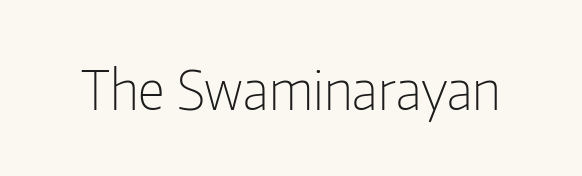
Q: Is the text bold? A: No.
Q: Is the text italic (slanted)? A: No, it is upright.
Q: Is the typeface a serif or a sans-serif typeface? A: Sans-serif.
Q: Is the text underlined? A: No.
Q: Is the spacing between letters normal or unusually wide? A: Normal.
Q: Width (condensed, normal, or wide)? A: Condensed.
Q: Stroke contrast? A: Low.
Q: x-height? A: Medium.
Q: Monospaced? A: No.
